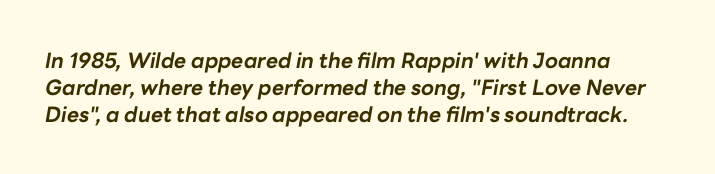
Compared with typical paragraphs, the rows here are spaced about the same. Pretty heavy lettering here — definitely bold. The passage shown leans; its letterforms are oblique. Descenders are the only things crossing below the line. Is the letter spacing exaggerated? No — it looks like the ordinary default.
